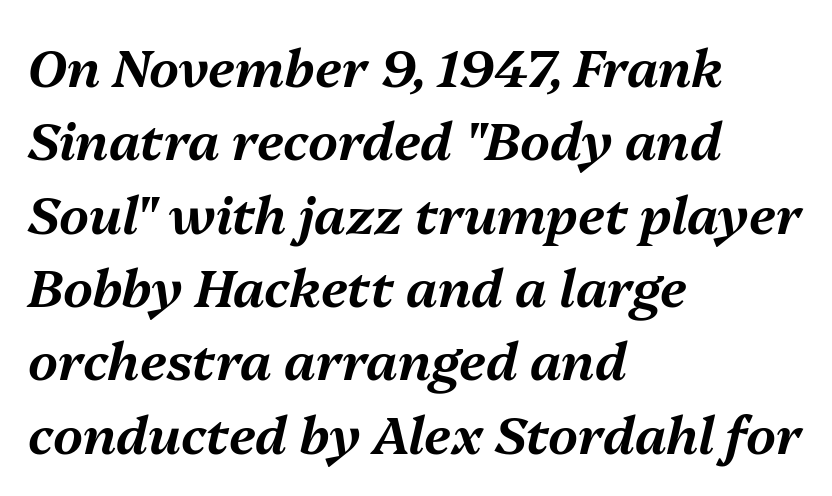
{"italic": "yes", "lean": "right", "slant_degrees": 13, "width": "normal", "stroke_contrast": "medium", "x_height": "medium", "monospaced": "no", "underline": "no", "align": "left", "line_spacing": "normal", "line_spacing_ratio": 1.41, "letter_spacing": "normal", "letter_spacing_em": 0.0, "glyph_px": 52}
